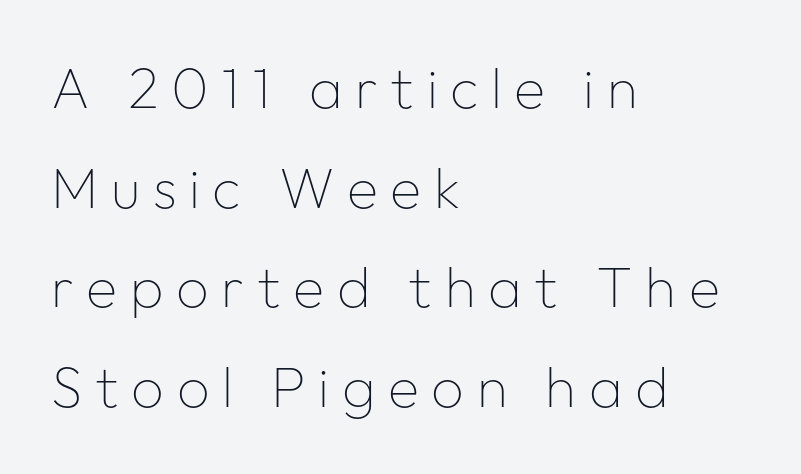
{"serif": "no", "italic": "no", "bold": "no", "weight": "thin", "width": "normal", "stroke_contrast": "low", "x_height": "medium", "monospaced": "no", "underline": "no", "align": "left", "line_spacing_ratio": 1.75, "letter_spacing": "wide", "letter_spacing_em": 0.22, "glyph_px": 57}
